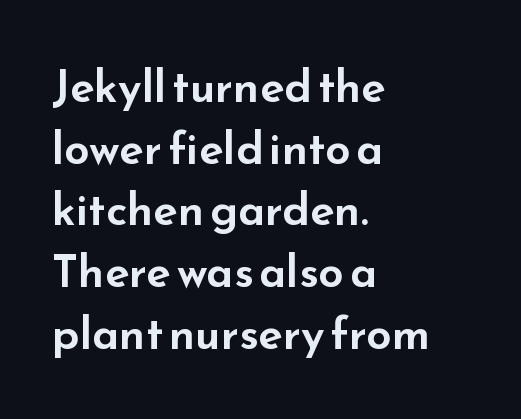
Q: Is the text italic (slanted)? A: No, it is upright.
Q: Is the typeface a serif or a sans-serif typeface? A: Sans-serif.
Q: Is the text underlined? A: No.
Q: How is the paragraph aligned? A: Left-aligned.
Q: Is the spacing between letters normal or unusually wide? A: Normal.
Q: Is the spacing between lines tight, normal or loose? A: Normal.
Q: Width (condensed, normal, or wide)? A: Wide.
Q: Stroke contrast? A: Low.
Q: x-height? A: Small.
Q: Monospaced? A: No.
